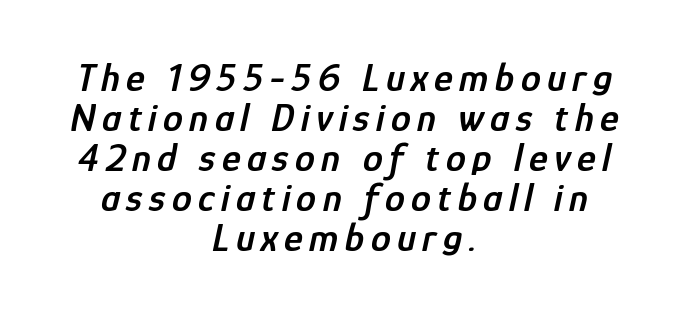
{"italic": "yes", "lean": "right", "slant_degrees": 12, "bold": "semi", "weight": "semibold", "width": "condensed", "stroke_contrast": "low", "x_height": "medium", "monospaced": "no", "underline": "no", "align": "center", "line_spacing": "tight", "line_spacing_ratio": 1.0, "glyph_px": 40}
